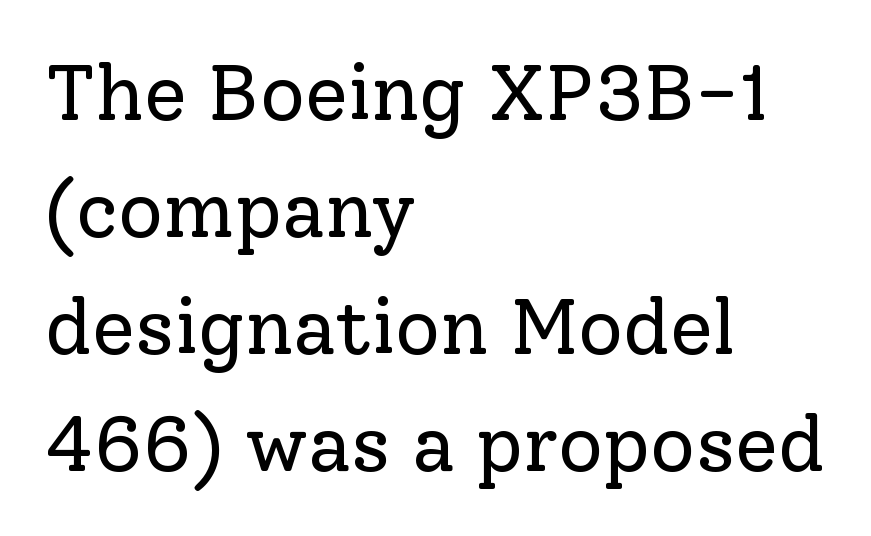
Spacing verdict: proportional, widths tailored to each character. The compositor pushed each line to the left boundary. The tracking reads as untouched default to a designer's eye. Designer's note — italics off, roman on.
